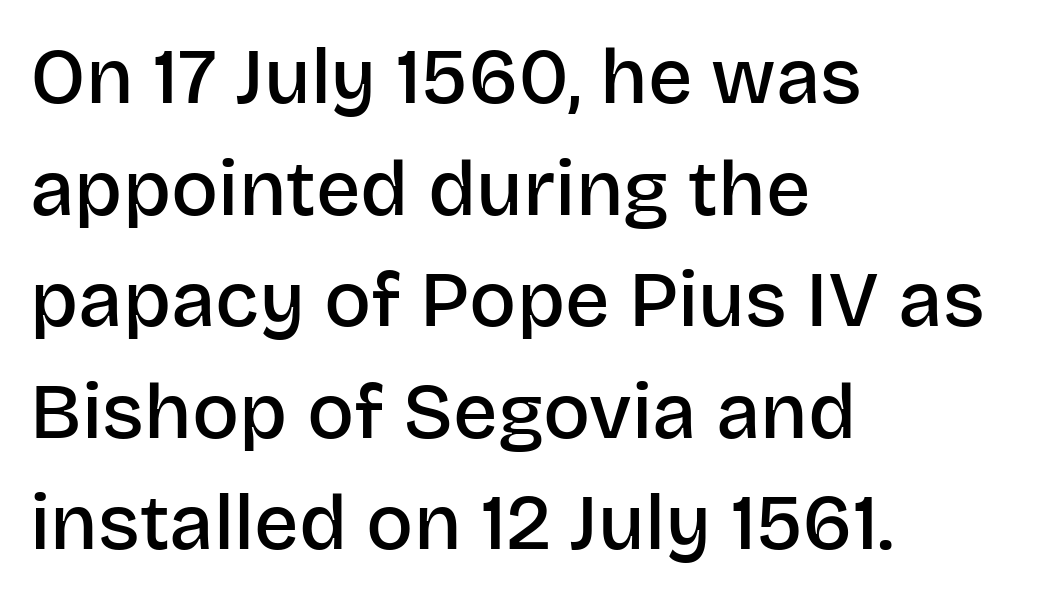
The image shows 78 px semibold sans-serif type, upright; set left-aligned, normal line spacing (1.43x), normal letter spacing, not underlined; low stroke contrast and a large x-height.
